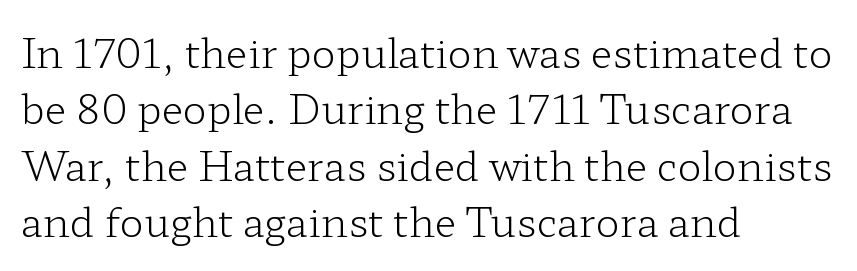
{"serif": "yes", "italic": "no", "bold": "no", "weight": "light", "width": "wide", "stroke_contrast": "low", "x_height": "medium", "monospaced": "no", "underline": "no", "align": "left", "line_spacing": "normal", "line_spacing_ratio": 1.41, "letter_spacing": "normal", "letter_spacing_em": 0.0, "glyph_px": 40}
